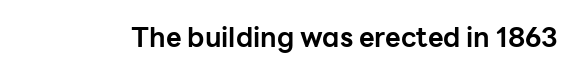
The image shows 27 px bold type, upright; set normal letter spacing, not underlined.
